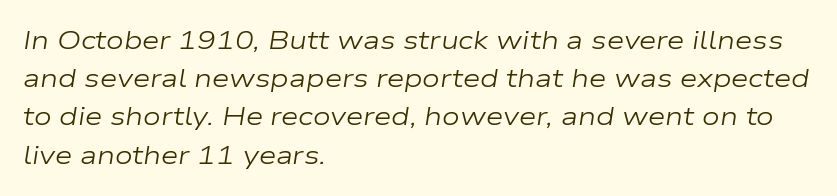
{"italic": "yes", "lean": "right", "slant_degrees": 9, "bold": "no", "underline": "no", "align": "left", "line_spacing": "normal", "line_spacing_ratio": 1.53, "letter_spacing": "normal", "letter_spacing_em": 0.0, "glyph_px": 25}
